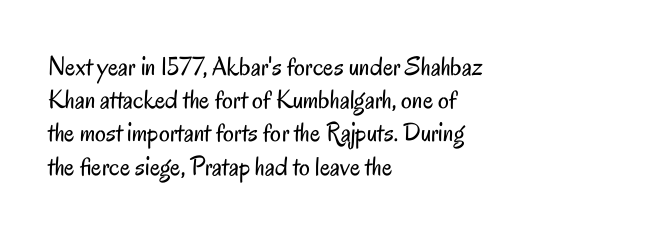
The image shows 27 px text type, upright; set left-aligned, line spacing 1.23x, normal letter spacing, not underlined.
